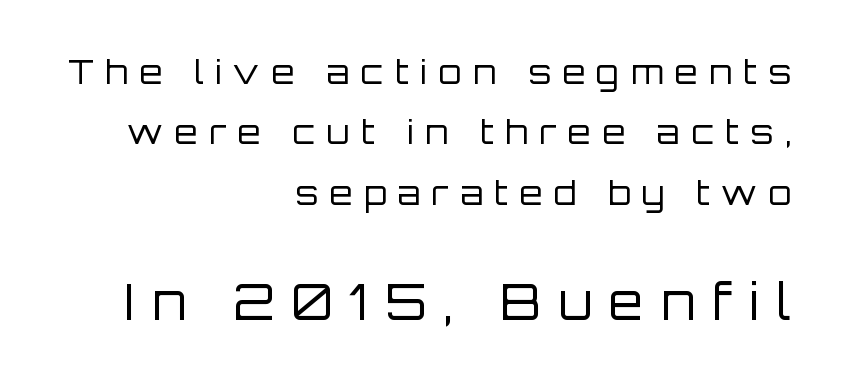
{"serif": "no", "italic": "no", "bold": "no", "weight": "regular", "width": "normal", "stroke_contrast": "low", "x_height": "large", "monospaced": "no", "underline": "no", "align": "right", "line_spacing_ratio": 1.83, "letter_spacing": "wide", "letter_spacing_em": 0.35, "larger_block": "second", "size_ratio": 1.48, "glyph_px": 49}
